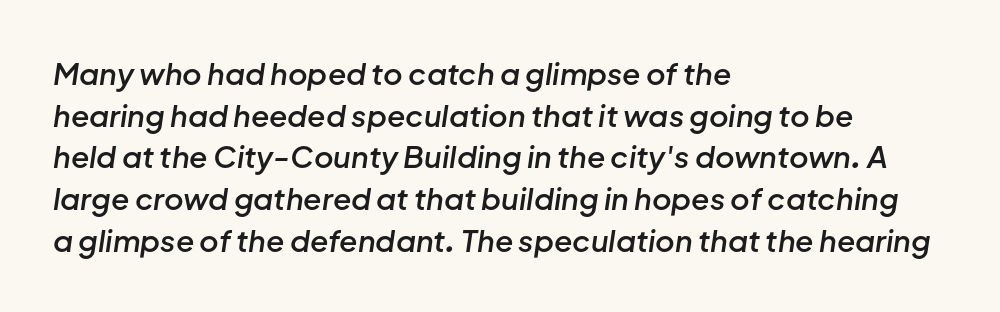
Q: Is the text bold? A: Semi-bold.
Q: Is the text italic (slanted)? A: Yes, it leans right by about 8 degrees.
Q: Is the text underlined? A: No.
Q: How is the paragraph aligned? A: Left-aligned.
Q: Is the spacing between letters normal or unusually wide? A: Normal.
Q: Is the spacing between lines tight, normal or loose? A: Normal.
Q: Width (condensed, normal, or wide)? A: Normal.
Q: Stroke contrast? A: Low.
Q: x-height? A: Medium.
Q: Monospaced? A: No.
